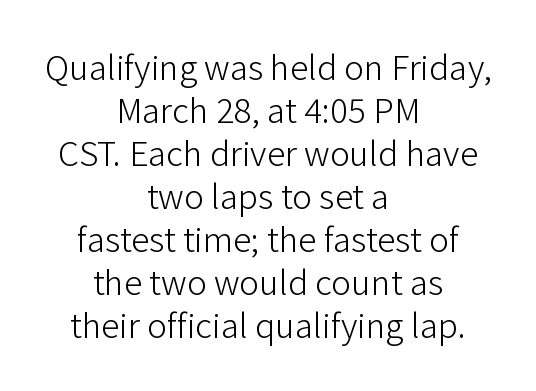
The image shows 37 px light sans-serif type, upright; set centered, line spacing 1.16x, normal letter spacing, not underlined; low stroke contrast and a medium x-height.
